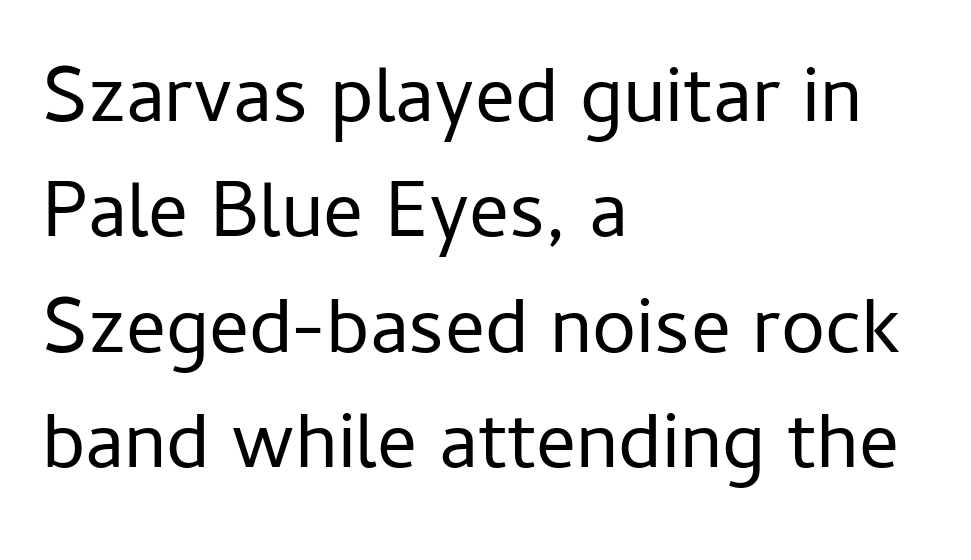
Q: Is the text bold? A: No.
Q: Is the text italic (slanted)? A: No, it is upright.
Q: Is the typeface a serif or a sans-serif typeface? A: Sans-serif.
Q: Is the text underlined? A: No.
Q: How is the paragraph aligned? A: Left-aligned.
Q: Is the spacing between letters normal or unusually wide? A: Normal.
Q: Is the spacing between lines tight, normal or loose? A: Normal.
Q: Width (condensed, normal, or wide)? A: Normal.
Q: Stroke contrast? A: Low.
Q: x-height? A: Medium.
Q: Monospaced? A: No.
